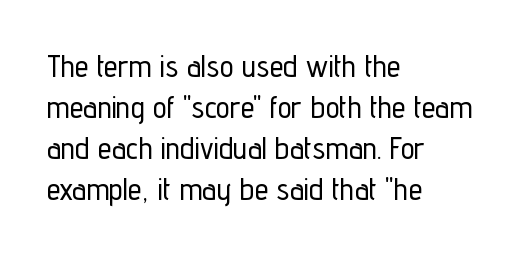
Q: Is the text italic (slanted)? A: No, it is upright.
Q: Is the typeface a serif or a sans-serif typeface? A: Sans-serif.
Q: Is the text underlined? A: No.
Q: How is the paragraph aligned? A: Left-aligned.
Q: Is the spacing between letters normal or unusually wide? A: Normal.
Q: Is the spacing between lines tight, normal or loose? A: Normal.
Q: Width (condensed, normal, or wide)? A: Condensed.
Q: Stroke contrast? A: Low.
Q: x-height? A: Medium.
Q: Monospaced? A: No.
